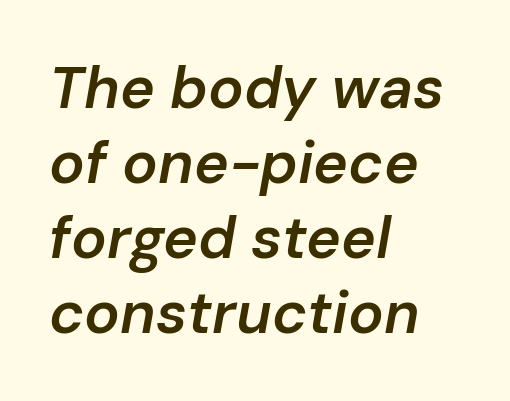
Q: Is the text bold? A: Semi-bold.
Q: Is the text italic (slanted)? A: Yes, it leans right by about 10 degrees.
Q: Is the text underlined? A: No.
Q: How is the paragraph aligned? A: Left-aligned.
Q: Is the spacing between letters normal or unusually wide? A: Normal.
Q: Is the spacing between lines tight, normal or loose? A: Normal.
Q: Width (condensed, normal, or wide)? A: Normal.
Q: Stroke contrast? A: Low.
Q: x-height? A: Medium.
Q: Monospaced? A: No.
